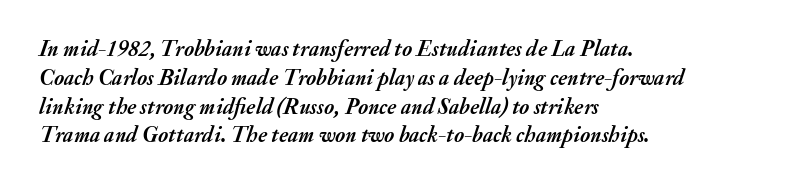
These lines keep a tight, regular rhythm from letter to letter. A normal amount of white space separates one row of letters from the next. The lines in this sample share a left origin and differ only in where they stop. The passage shown is not underscored anywhere. Heft: maximum for text — a bold.
